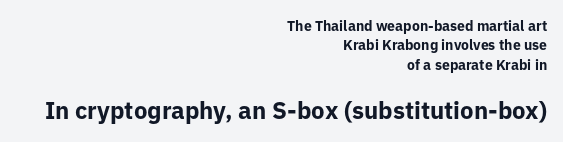
Q: Is the text bold? A: Yes.
Q: Is the text italic (slanted)? A: No, it is upright.
Q: Is the text underlined? A: No.
Q: How is the paragraph aligned? A: Right-aligned.
Q: Is the spacing between letters normal or unusually wide? A: Normal.
Q: Is the spacing between lines tight, normal or loose? A: Normal.
Q: Which block of text is set in a larger size, the first (top) or the second (bottom)? A: The second (bottom) one.
